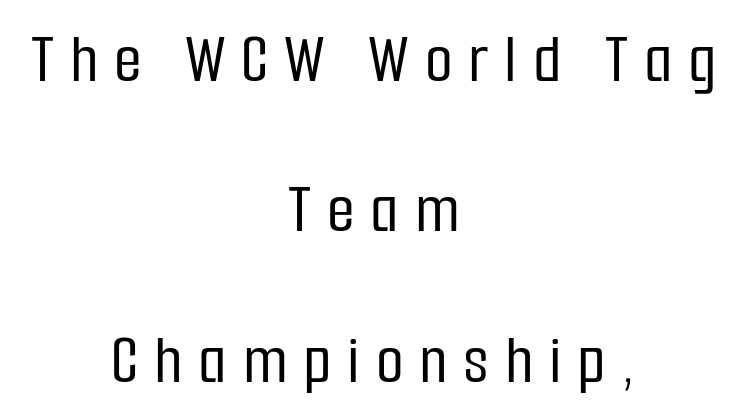
The image shows 72 px condensed sans-serif type, upright; set centered, loose line spacing (2.09x), unusually wide letter spacing (+0.22 em), not underlined; low stroke contrast and a medium x-height.
